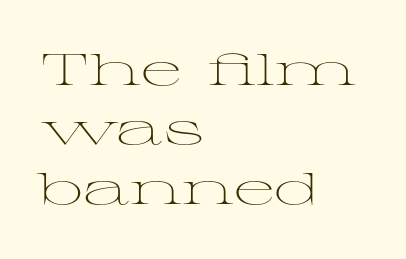
The image shows 44 px light, wide serif type, upright; set left-aligned, normal line spacing (1.35x), normal letter spacing, not underlined; medium stroke contrast and a medium x-height.
